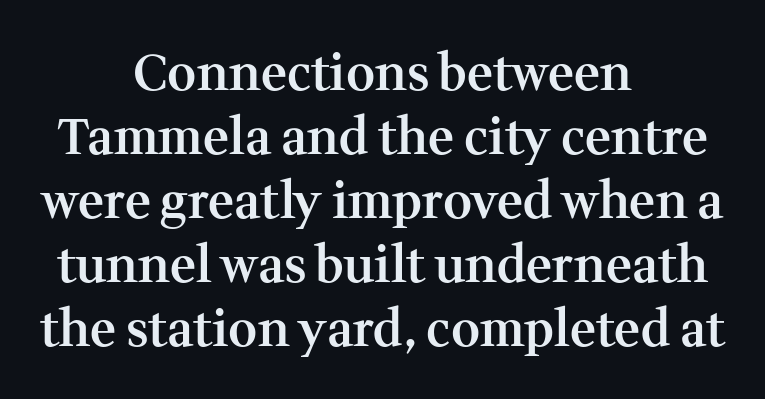
Q: Is the text bold? A: Semi-bold.
Q: Is the text italic (slanted)? A: No, it is upright.
Q: Is the typeface a serif or a sans-serif typeface? A: Serif.
Q: Is the text underlined? A: No.
Q: How is the paragraph aligned? A: Centered.
Q: Is the spacing between letters normal or unusually wide? A: Normal.
Q: Is the spacing between lines tight, normal or loose? A: Normal.
Q: Width (condensed, normal, or wide)? A: Normal.
Q: Stroke contrast? A: Medium.
Q: x-height? A: Medium.
Q: Monospaced? A: No.
